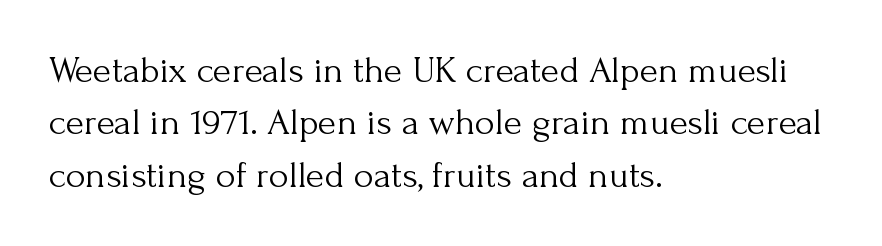
A typesetter would call this zero additional tracking. The face used here is proportionally spaced, like ordinary book or web type. Regular leading. Descenders are the only things crossing below the line.
